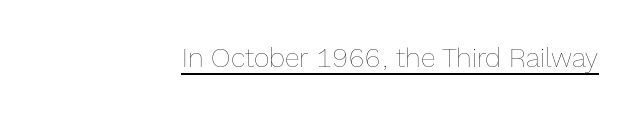
Q: Is the text bold? A: No.
Q: Is the text italic (slanted)? A: No, it is upright.
Q: Is the text underlined? A: Yes.
Q: How is the paragraph aligned? A: Right-aligned.
Q: Is the spacing between letters normal or unusually wide? A: Normal.
